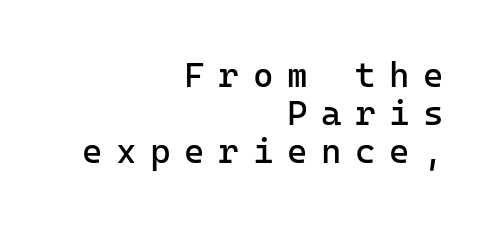
The image shows 35 px regular-weight sans-serif type, upright, monospaced; set right-aligned, tight line spacing (1.08x), unusually wide letter spacing (+0.39 em), not underlined; low stroke contrast and a medium x-height.
